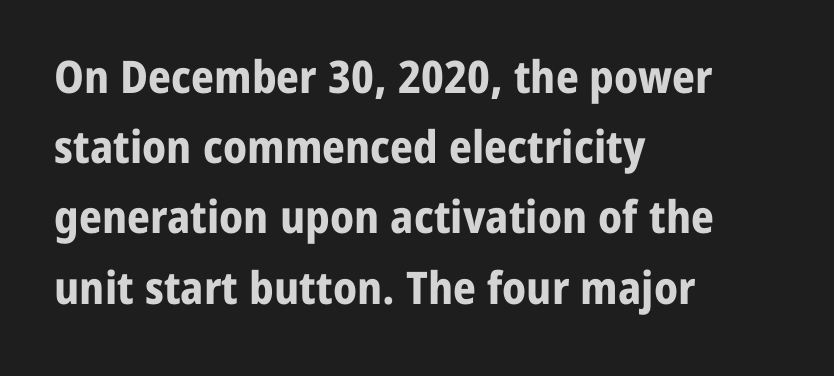
{"serif": "no", "italic": "no", "bold": "yes", "weight": "bold", "width": "normal", "stroke_contrast": "low", "x_height": "medium", "monospaced": "no", "underline": "no", "align": "left", "line_spacing": "normal", "line_spacing_ratio": 1.56, "letter_spacing": "normal", "letter_spacing_em": 0.0, "glyph_px": 45}
